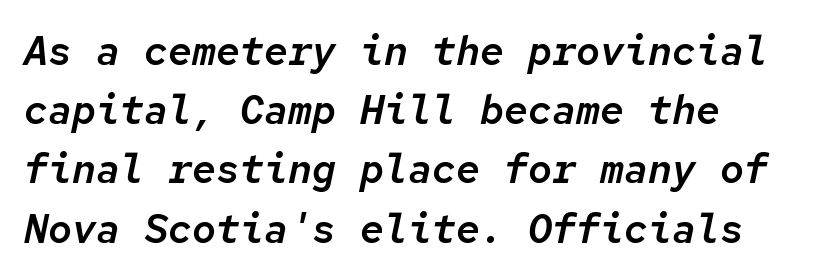
Q: Is the text italic (slanted)? A: Yes, it leans right by about 12 degrees.
Q: Is the text underlined? A: No.
Q: How is the paragraph aligned? A: Left-aligned.
Q: Is the spacing between letters normal or unusually wide? A: Normal.
Q: Is the spacing between lines tight, normal or loose? A: Normal.
Q: Width (condensed, normal, or wide)? A: Normal.
Q: Stroke contrast? A: Low.
Q: x-height? A: Medium.
Q: Monospaced? A: Yes.
